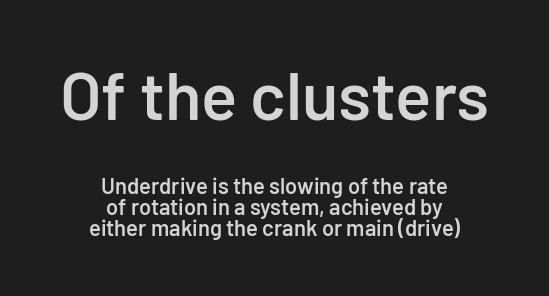
The letters advance in unequal steps, a hallmark of proportional type. Plain, unruled lines of type. Grotesque or geometric, the face here clearly has no serifs. The designer dialed line spacing down below the default. Is the lower block the larger one? No — the upper block carries the bigger type. Italic: no, the glyphs are upright roman.
